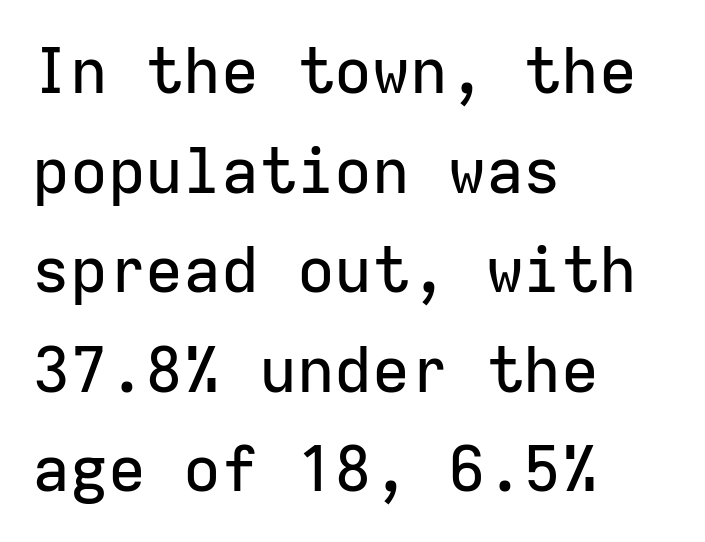
The image shows 63 px sans-serif type, upright, monospaced; set left-aligned, normal line spacing (1.58x), normal letter spacing, not underlined; low stroke contrast and a medium x-height.
